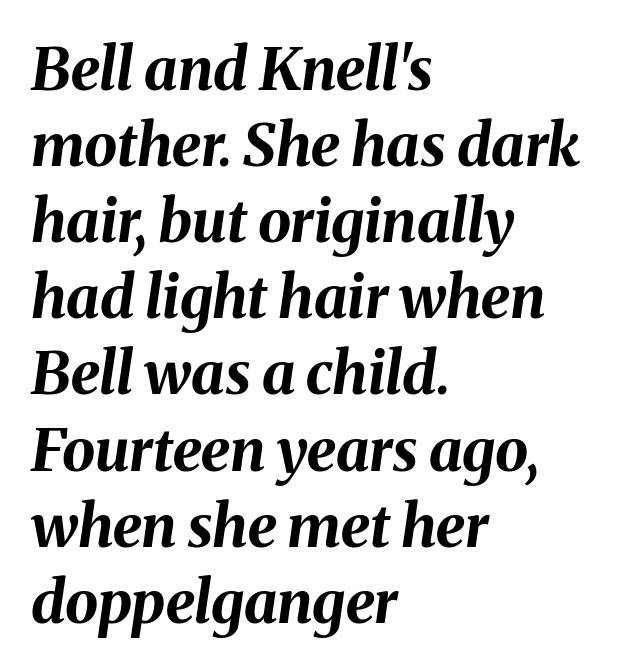
Just letters on the line, the space beneath them empty. Default kerning and tracking; the words read as compact shapes. Is this a fixed-width face? No — the glyphs have proportional, varying widths. Typographic density is high because the face is bold.
